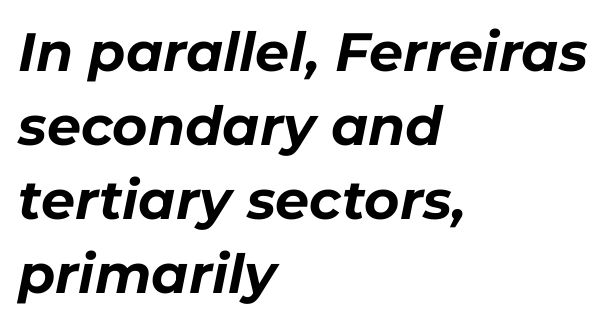
{"italic": "yes", "lean": "right", "slant_degrees": 11, "bold": "yes", "weight": "bold", "width": "normal", "stroke_contrast": "low", "x_height": "medium", "monospaced": "no", "underline": "no", "align": "left", "line_spacing": "normal", "line_spacing_ratio": 1.37, "letter_spacing": "normal", "letter_spacing_em": 0.0, "glyph_px": 54}
